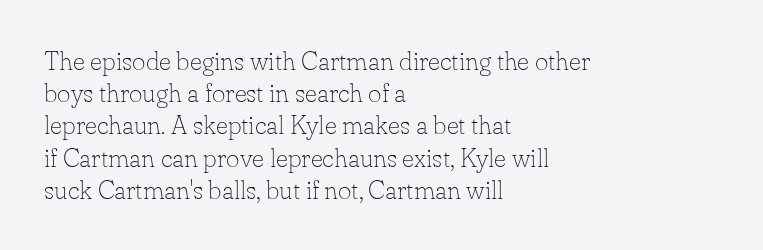
The image shows 26 px text type, upright; set left-aligned, line spacing 1.24x, normal letter spacing, not underlined.
